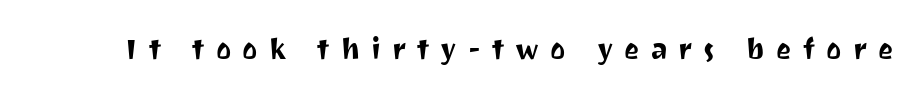
The image shows 36 px sans-serif type, upright; set unusually wide letter spacing (+0.31 em), not underlined; medium stroke contrast and a medium x-height.
